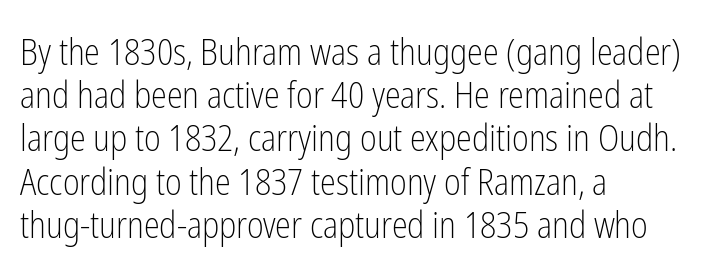
{"serif": "no", "italic": "no", "bold": "no", "weight": "light", "width": "condensed", "stroke_contrast": "low", "x_height": "medium", "monospaced": "no", "underline": "no", "align": "left", "line_spacing_ratio": 1.2, "letter_spacing": "normal", "letter_spacing_em": 0.0, "glyph_px": 36}
